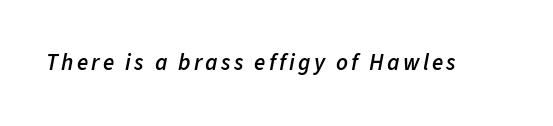
The image shows 23 px text type, italic (leaning right); set not underlined.
